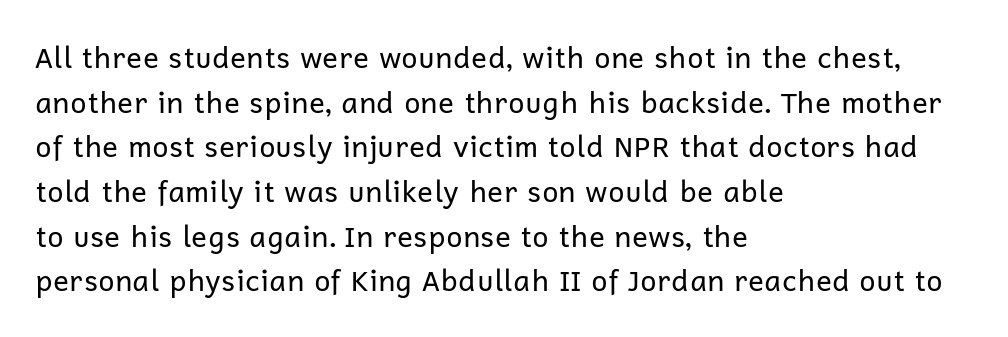
The image shows 29 px regular-weight sans-serif type, upright; set left-aligned, normal line spacing (1.54x), normal letter spacing, not underlined; low stroke contrast and a medium x-height.
